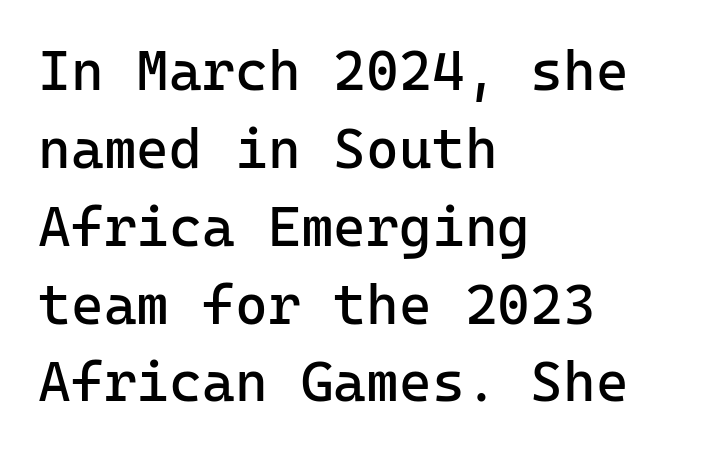
{"serif": "no", "italic": "no", "bold": "no", "weight": "regular", "width": "normal", "stroke_contrast": "low", "x_height": "medium", "underline": "no", "align": "left", "line_spacing": "normal", "line_spacing_ratio": 1.39, "letter_spacing": "normal", "letter_spacing_em": 0.0, "glyph_px": 56}
